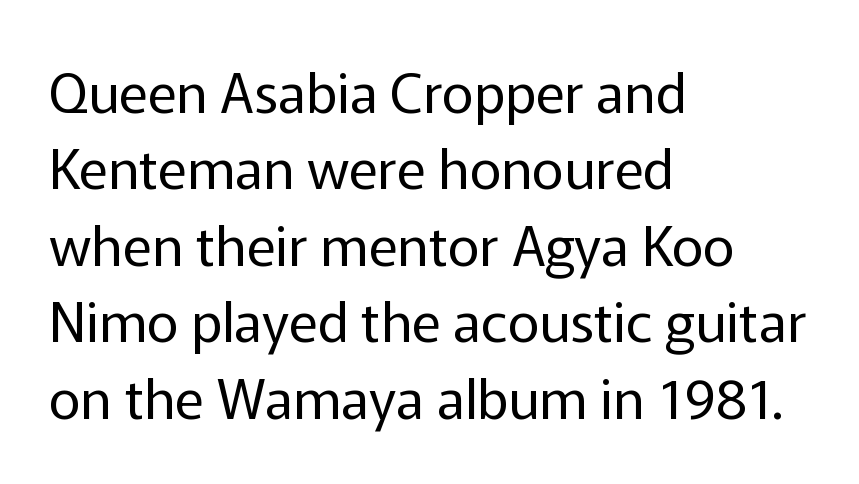
{"serif": "no", "italic": "no", "bold": "no", "weight": "regular", "width": "normal", "stroke_contrast": "low", "x_height": "medium", "monospaced": "no", "underline": "no", "align": "left", "line_spacing": "normal", "line_spacing_ratio": 1.39, "letter_spacing": "normal", "letter_spacing_em": 0.0, "glyph_px": 55}
